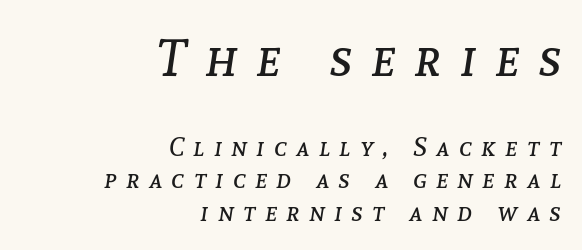
The specimen reads as italic at a glance. Leading matches the norm, producing a regular column. The weight would be labelled regular, book, light, or lighter still. Block one is the big one; block two sits smaller underneath. Rule under the text: the space is simply empty.
